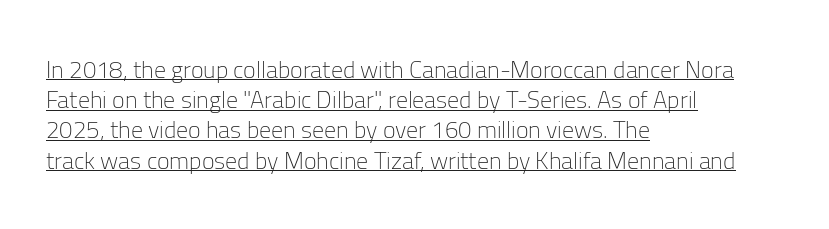
Q: Is the text bold? A: No.
Q: Is the text italic (slanted)? A: No, it is upright.
Q: Is the text underlined? A: Yes.
Q: How is the paragraph aligned? A: Left-aligned.
Q: Is the spacing between letters normal or unusually wide? A: Normal.
Q: Is the spacing between lines tight, normal or loose? A: Normal.
